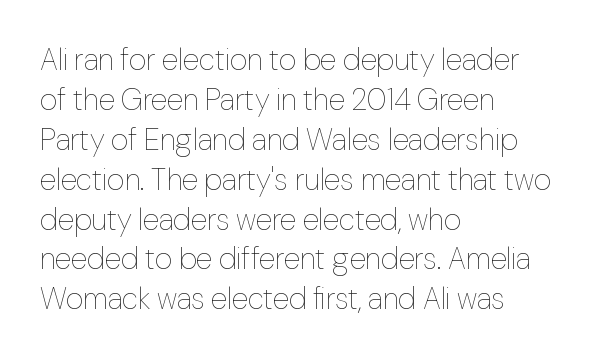
Q: Is the text bold? A: No.
Q: Is the text italic (slanted)? A: No, it is upright.
Q: Is the text underlined? A: No.
Q: How is the paragraph aligned? A: Left-aligned.
Q: Is the spacing between letters normal or unusually wide? A: Normal.
Q: Is the spacing between lines tight, normal or loose? A: Normal.
Q: Width (condensed, normal, or wide)? A: Normal.
Q: Stroke contrast? A: Low.
Q: x-height? A: Medium.
Q: Monospaced? A: No.
